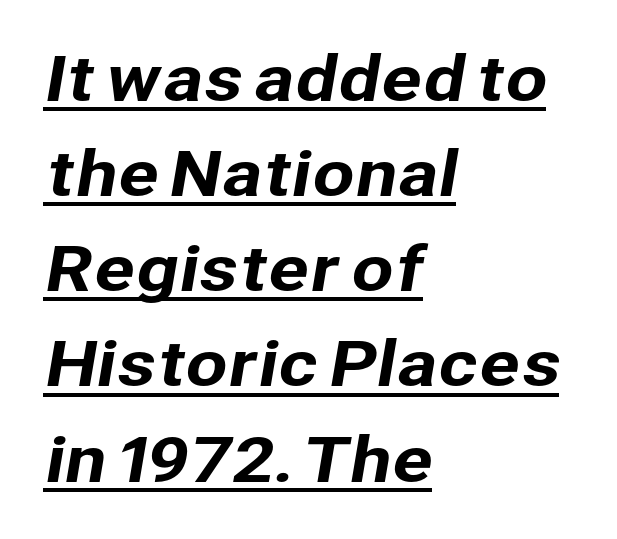
The image shows 61 px sans-serif type; set left-aligned, normal line spacing (1.56x), normal letter spacing, underlined; low stroke contrast and a medium x-height.
